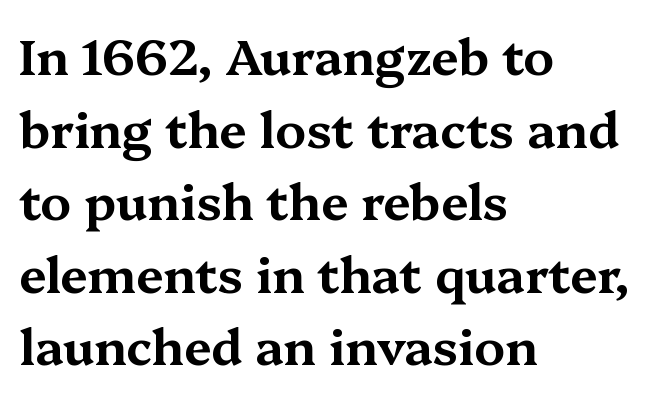
The image shows 49 px wide serif type, upright; set left-aligned, normal line spacing (1.48x), normal letter spacing, not underlined; medium stroke contrast and a medium x-height.
